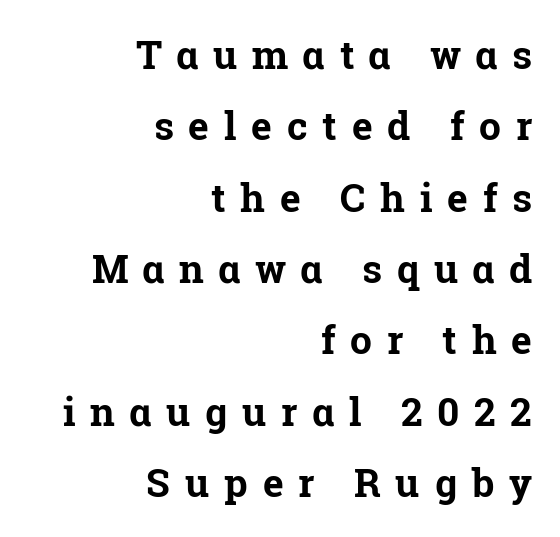
The image shows 39 px bold serif type, upright; set right-aligned, line spacing 1.83x, unusually wide letter spacing (+0.38 em), not underlined; low stroke contrast and a medium x-height.
